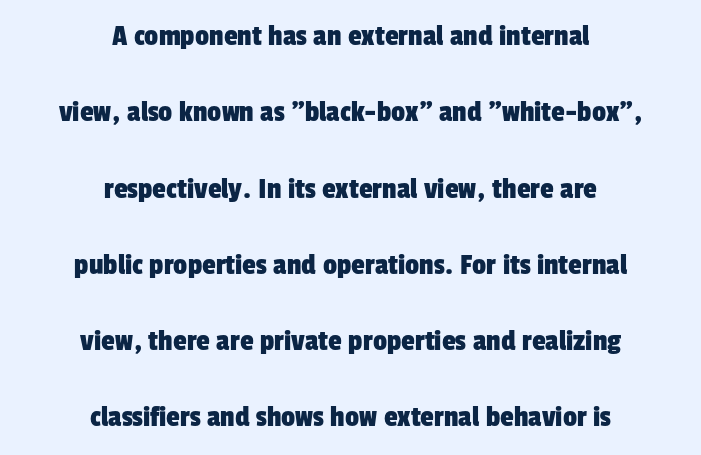
These lines are composed in type without serifs. You could call the tracking neutral — neither tight nor loose. The rendering positions every line midway between the sides. Varying glyph widths throughout — classic text-font behaviour. The block of text is sparse from top to bottom, with ample space between rows.
